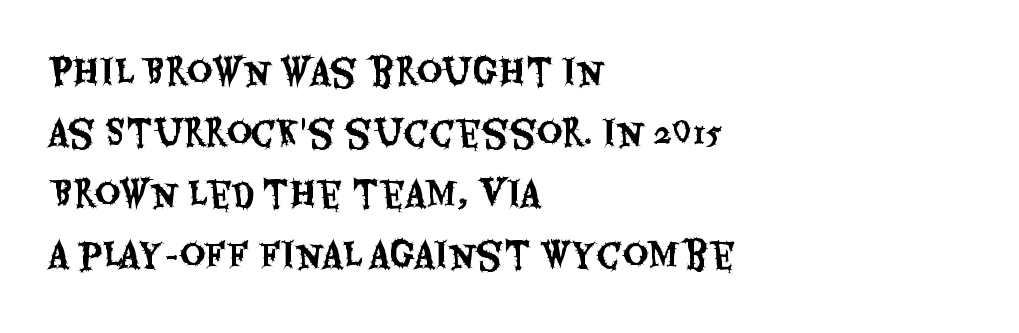
The text was rendered using a sans face with plain stroke endings. Varying glyph widths throughout — classic text-font behaviour. Here the glyphs are tracked normally, forming tight word shapes. Words float on clear page, feet unadorned. The setting favours the left margin, as ordinary paragraphs usually do.
